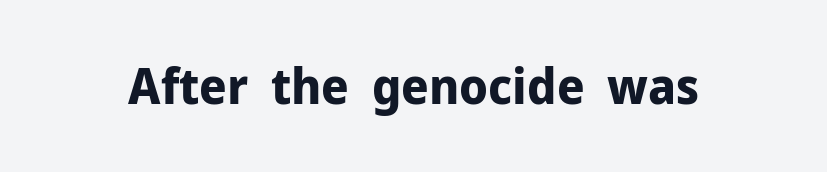
I'd call this a sans setting — the letters go barefoot. Does extra space separate the letters? No, they use regular spacing. Each letter keeps its own natural width here, so spacing adapts to shape. Beneath every word, the page is bare. These lines carry a lot of weight — the face is fully bold. Do the letters lean? They stand straight.
